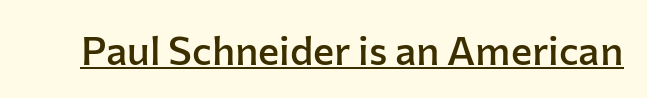
{"serif": "no", "italic": "no", "bold": "semi", "weight": "semibold", "width": "normal", "stroke_contrast": "low", "x_height": "medium", "monospaced": "no", "underline": "yes", "letter_spacing": "normal", "letter_spacing_em": 0.0, "glyph_px": 40}
